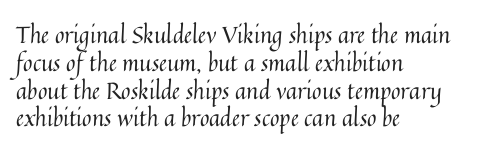
Q: Is the text bold? A: No.
Q: Is the text italic (slanted)? A: Yes.
Q: Is the text underlined? A: No.
Q: How is the paragraph aligned? A: Left-aligned.
Q: Is the spacing between letters normal or unusually wide? A: Normal.
